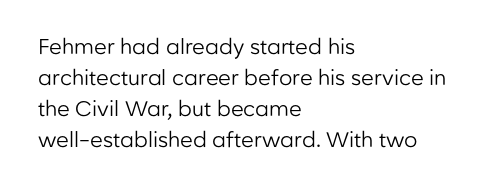
If you drew a line through each stem, it would be perfectly vertical. Leftover space on each line is placed entirely after the last word. The vertical gap from one line to the next is medium. The specimen omits any rule beneath the text block's lines.
